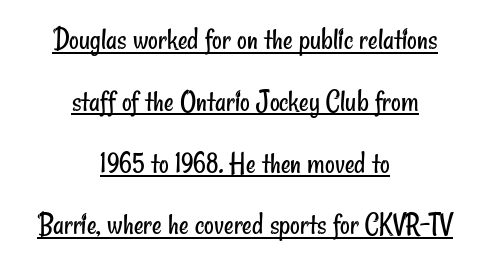
The image shows 30 px regular-weight, condensed sans-serif type; set centered, loose line spacing (2.06x), normal letter spacing, underlined; low stroke contrast and a small x-height.
